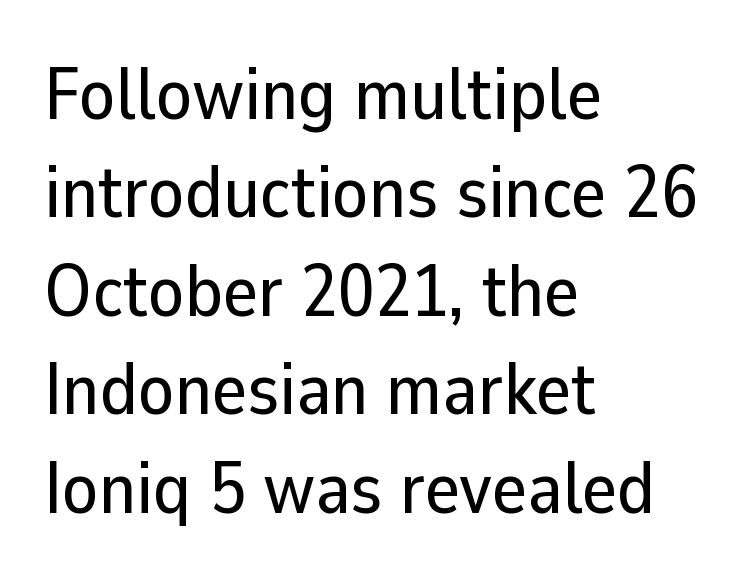
Q: Is the text italic (slanted)? A: No, it is upright.
Q: Is the typeface a serif or a sans-serif typeface? A: Sans-serif.
Q: Is the text underlined? A: No.
Q: How is the paragraph aligned? A: Left-aligned.
Q: Is the spacing between letters normal or unusually wide? A: Normal.
Q: Is the spacing between lines tight, normal or loose? A: Normal.
Q: Width (condensed, normal, or wide)? A: Normal.
Q: Stroke contrast? A: Low.
Q: x-height? A: Medium.
Q: Monospaced? A: No.
